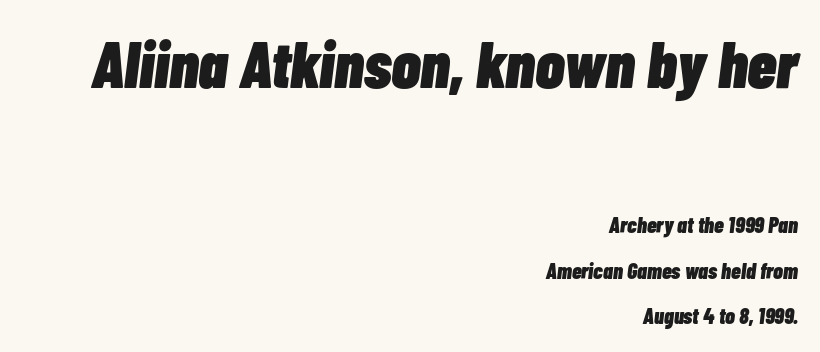
Clear beneath every line of the passage. You could not count columns in this text — the font is proportionally spaced. The characters look thick and weighty, a clear bold. The passage shown leans; its letterforms are oblique. Characters follow at the spacing the type designer built in. Summary of vertical rhythm: relaxed, with wide interline spacing.
